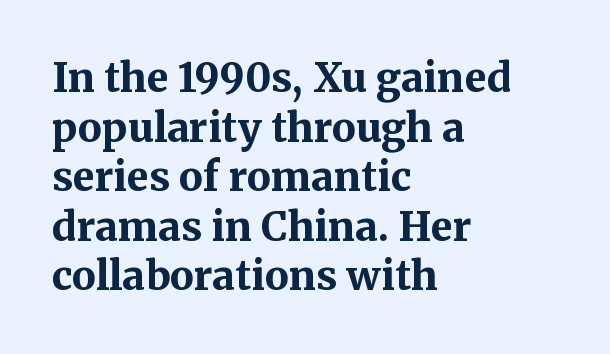
Q: Is the text bold? A: Yes.
Q: Is the text italic (slanted)? A: No, it is upright.
Q: Is the typeface a serif or a sans-serif typeface? A: Serif.
Q: Is the text underlined? A: No.
Q: How is the paragraph aligned? A: Left-aligned.
Q: Is the spacing between letters normal or unusually wide? A: Normal.
Q: Width (condensed, normal, or wide)? A: Normal.
Q: Stroke contrast? A: Medium.
Q: x-height? A: Medium.
Q: Monospaced? A: No.
